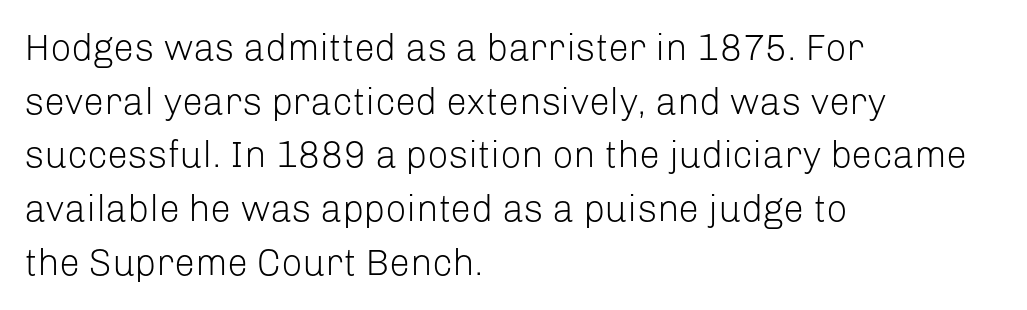
The image shows 37 px light sans-serif type, upright; set left-aligned, normal line spacing (1.45x), normal letter spacing, not underlined; low stroke contrast and a medium x-height.
